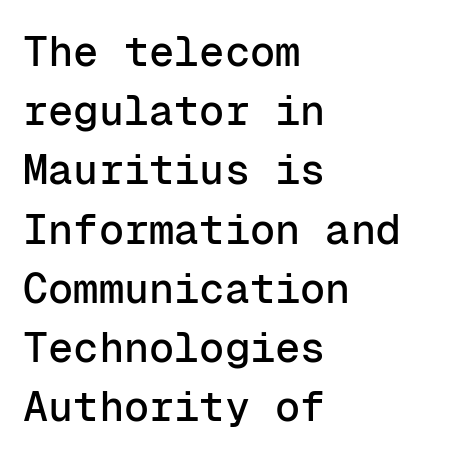
Q: Is the text italic (slanted)? A: No, it is upright.
Q: Is the typeface a serif or a sans-serif typeface? A: Sans-serif.
Q: Is the text underlined? A: No.
Q: How is the paragraph aligned? A: Left-aligned.
Q: Is the spacing between letters normal or unusually wide? A: Normal.
Q: Is the spacing between lines tight, normal or loose? A: Normal.
Q: Width (condensed, normal, or wide)? A: Normal.
Q: Stroke contrast? A: Low.
Q: x-height? A: Medium.
Q: Monospaced? A: Yes.
